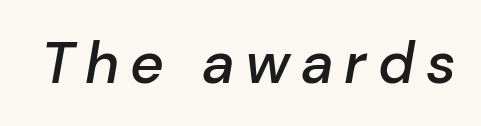
The image shows 58 px semibold type, italic (leaning right); set not underlined; low stroke contrast and a medium x-height.
